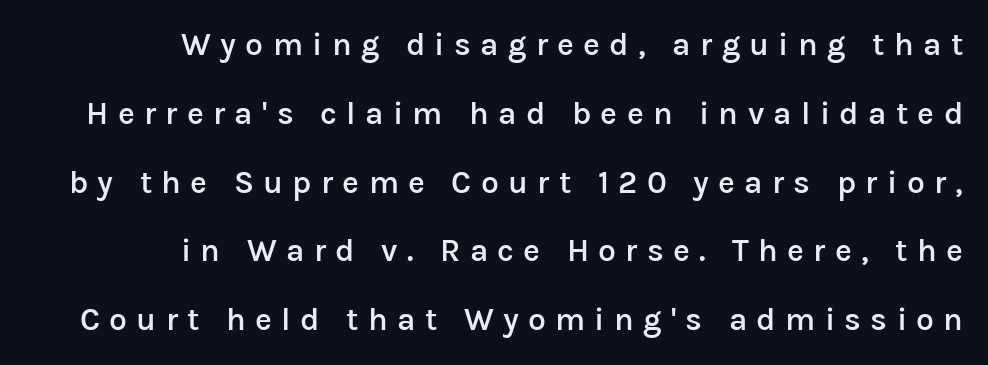
{"serif": "no", "italic": "no", "bold": "semi", "weight": "semibold", "width": "normal", "stroke_contrast": "low", "x_height": "medium", "monospaced": "no", "underline": "no", "align": "right", "line_spacing": "loose", "line_spacing_ratio": 2.15, "letter_spacing": "wide", "letter_spacing_em": 0.29, "glyph_px": 32}
